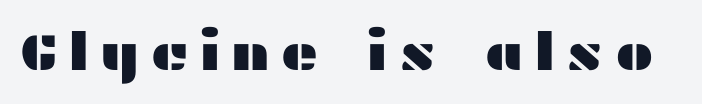
{"serif": "no", "italic": "no", "width": "wide", "stroke_contrast": "medium", "x_height": "medium", "monospaced": "no", "underline": "no", "letter_spacing": "wide", "letter_spacing_em": 0.2, "glyph_px": 52}
